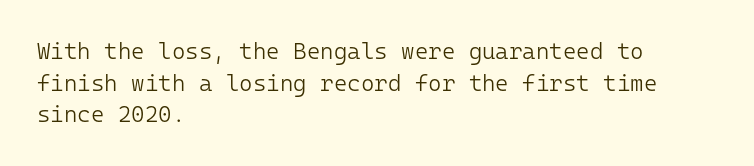
The image shows 23 px text type, upright; set left-aligned, normal line spacing (1.38x), normal letter spacing, not underlined.
